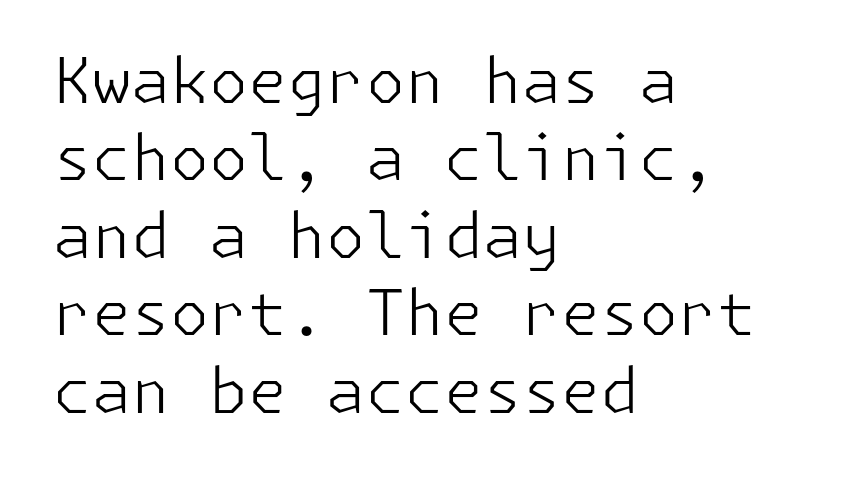
The image shows 63 px light sans-serif type, upright; set left-aligned, line spacing 1.23x, normal letter spacing, not underlined; low stroke contrast and a medium x-height.
